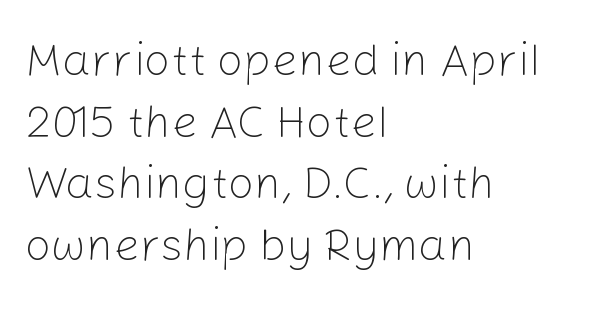
The image shows 46 px light sans-serif type, upright; set left-aligned, normal line spacing (1.34x), normal letter spacing, not underlined; low stroke contrast and a medium x-height.
